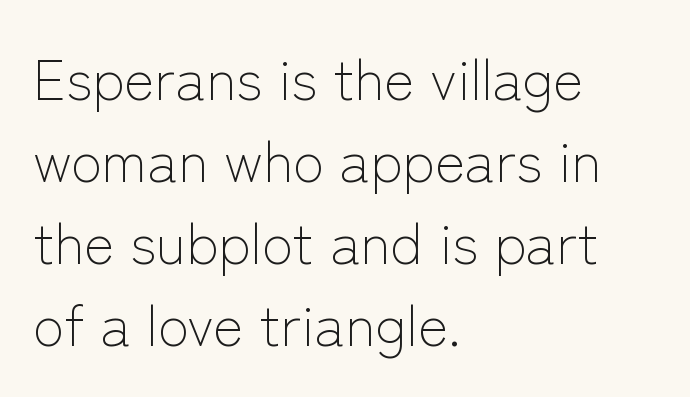
Q: Is the text bold? A: No.
Q: Is the text italic (slanted)? A: No, it is upright.
Q: Is the typeface a serif or a sans-serif typeface? A: Sans-serif.
Q: Is the text underlined? A: No.
Q: How is the paragraph aligned? A: Left-aligned.
Q: Is the spacing between letters normal or unusually wide? A: Normal.
Q: Is the spacing between lines tight, normal or loose? A: Normal.
Q: Width (condensed, normal, or wide)? A: Normal.
Q: Stroke contrast? A: Low.
Q: x-height? A: Medium.
Q: Monospaced? A: No.
